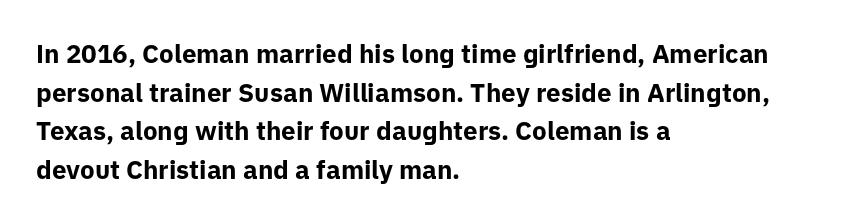
The image shows 26 px bold type, upright; set left-aligned, normal line spacing (1.49x), normal letter spacing, not underlined.
